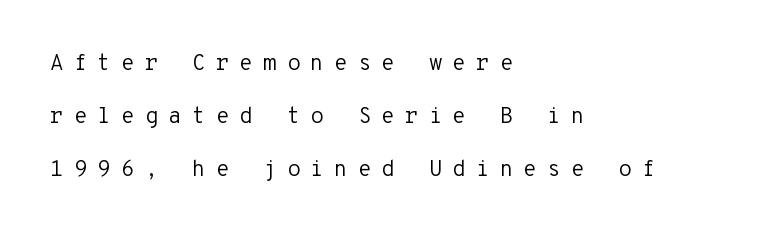
{"italic": "no", "bold": "no", "underline": "no", "align": "left", "line_spacing": "loose", "line_spacing_ratio": 2.41, "letter_spacing": "wide", "letter_spacing_em": 0.46, "glyph_px": 22}
